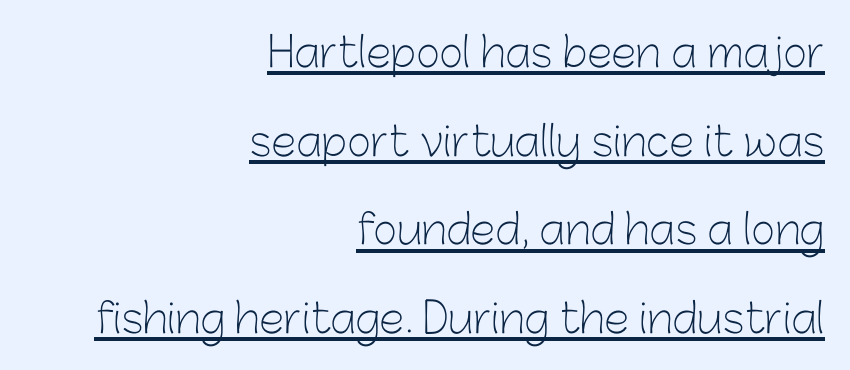
The image shows 41 px light sans-serif type, upright; set right-aligned, loose line spacing (2.16x), normal letter spacing, underlined; low stroke contrast and a medium x-height.
